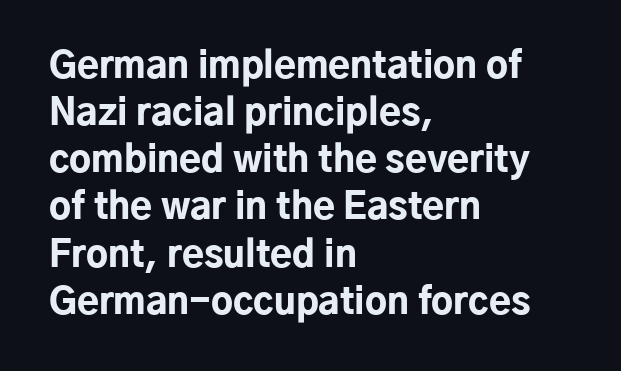
Q: Is the text bold? A: Yes.
Q: Is the text italic (slanted)? A: No, it is upright.
Q: Is the typeface a serif or a sans-serif typeface? A: Sans-serif.
Q: Is the text underlined? A: No.
Q: How is the paragraph aligned? A: Left-aligned.
Q: Is the spacing between letters normal or unusually wide? A: Normal.
Q: Is the spacing between lines tight, normal or loose? A: Normal.
Q: Width (condensed, normal, or wide)? A: Normal.
Q: Stroke contrast? A: Low.
Q: x-height? A: Medium.
Q: Monospaced? A: No.
